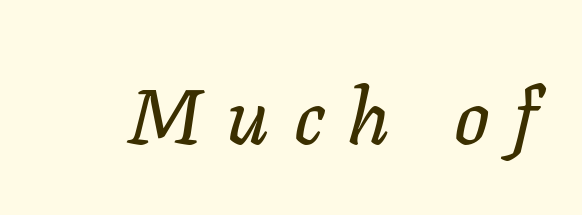
The image shows 78 px text type, italic (leaning right); set unusually wide letter spacing (+0.31 em), not underlined; low stroke contrast and a medium x-height.
